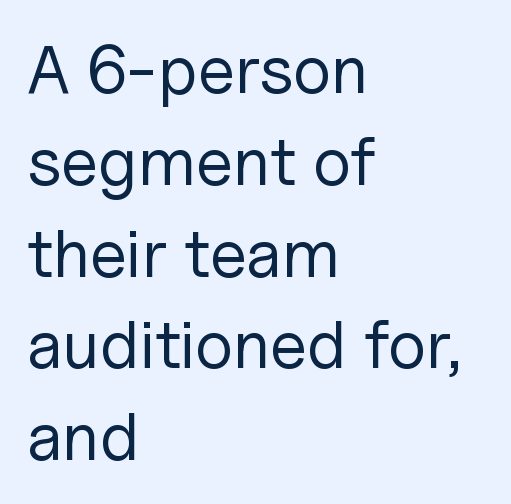
{"serif": "no", "italic": "no", "bold": "no", "weight": "regular", "width": "normal", "stroke_contrast": "low", "x_height": "medium", "monospaced": "no", "underline": "no", "align": "left", "line_spacing": "normal", "line_spacing_ratio": 1.35, "letter_spacing": "normal", "letter_spacing_em": 0.0, "glyph_px": 68}
